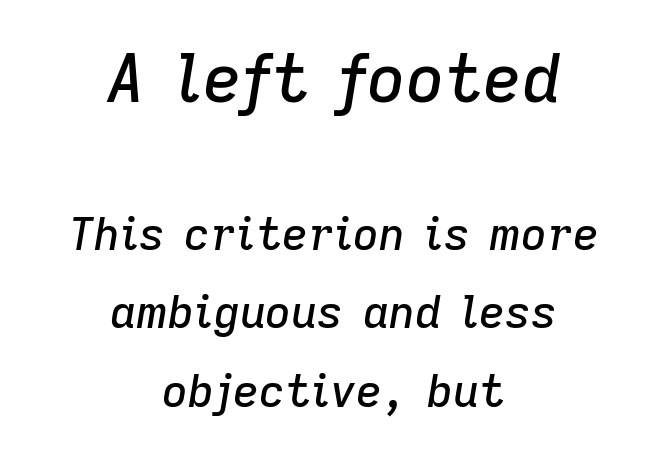
The image shows 67 px text type, italic (leaning right); set centered, line spacing 1.74x, normal letter spacing, not underlined; the first (top) block is 1.49x larger; low stroke contrast and a medium x-height.
